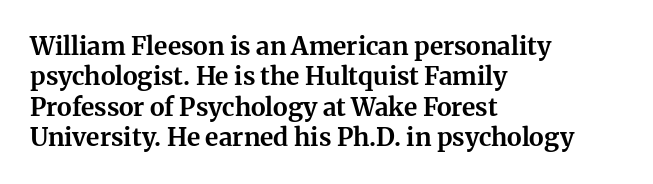
Q: Is the text bold? A: Yes.
Q: Is the text italic (slanted)? A: No, it is upright.
Q: Is the text underlined? A: No.
Q: How is the paragraph aligned? A: Left-aligned.
Q: Is the spacing between letters normal or unusually wide? A: Normal.
